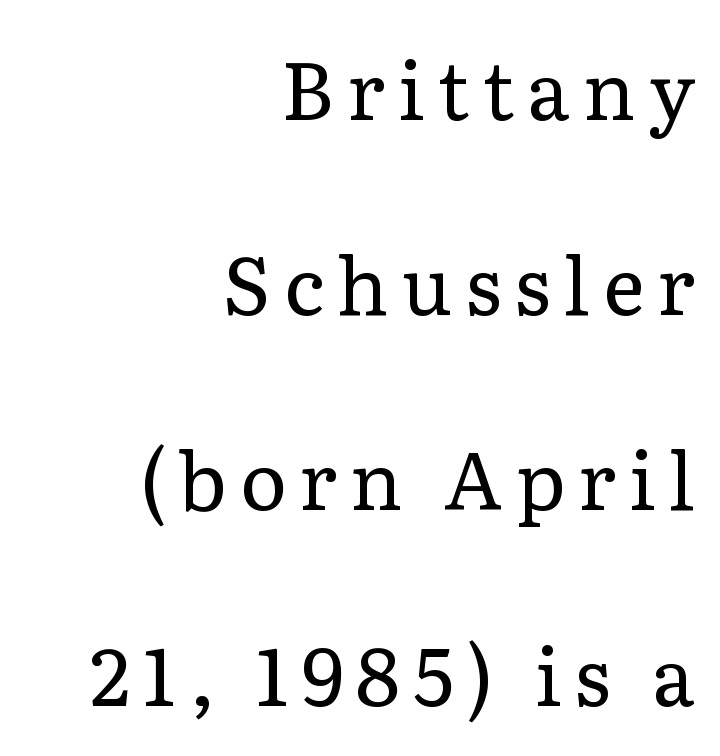
Q: Is the text bold? A: No.
Q: Is the text italic (slanted)? A: No, it is upright.
Q: Is the typeface a serif or a sans-serif typeface? A: Serif.
Q: Is the text underlined? A: No.
Q: How is the paragraph aligned? A: Right-aligned.
Q: Is the spacing between lines tight, normal or loose? A: Loose.
Q: Width (condensed, normal, or wide)? A: Normal.
Q: Stroke contrast? A: Low.
Q: x-height? A: Medium.
Q: Monospaced? A: No.
